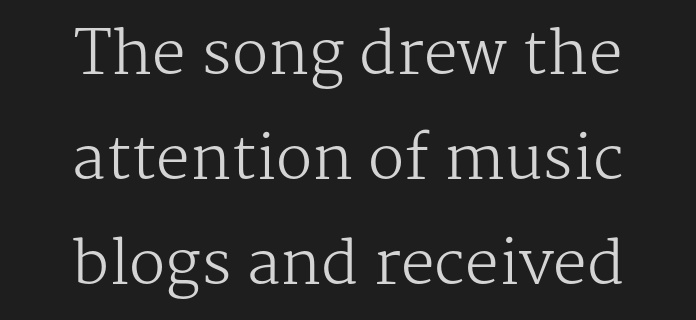
{"serif": "yes", "italic": "no", "bold": "no", "weight": "regular", "width": "normal", "stroke_contrast": "medium", "x_height": "medium", "monospaced": "no", "underline": "no", "align": "center", "line_spacing_ratio": 1.75, "letter_spacing": "normal", "letter_spacing_em": 0.0, "glyph_px": 60}
